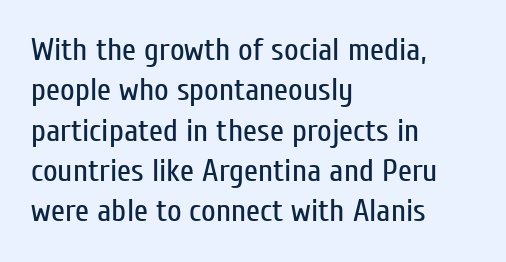
The gap between lines stays unmarked. Is this a fixed-width face? No — the glyphs have proportional, varying widths. What's the leading like? Ordinary, nothing unusual. Unlike italic type, these characters show no tilt at all. Nope, no serifs anywhere on these letters.
